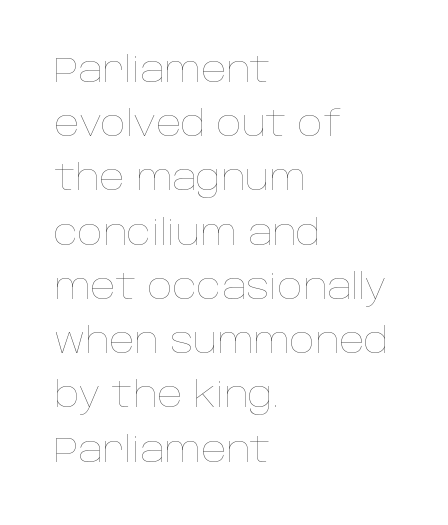
{"italic": "no", "bold": "no", "weight": "thin", "width": "normal", "stroke_contrast": "low", "x_height": "large", "monospaced": "no", "underline": "no", "align": "left", "line_spacing": "normal", "line_spacing_ratio": 1.55, "letter_spacing": "normal", "letter_spacing_em": 0.0, "glyph_px": 35}
